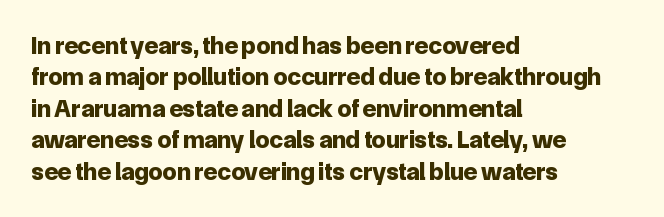
Horizontal alignment here is leftward, the default for most running prose. These lines were composed using upright roman letters. Quick note: underline off. Words appear dense and cohesive because spacing is normal. Honestly, the row spacing looks completely unremarkable. Heft: maximum for text — a bold.
